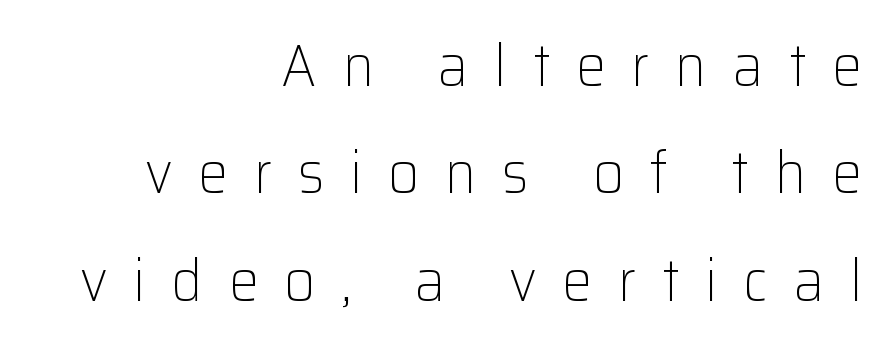
The image shows 60 px light sans-serif type, upright; set right-aligned, line spacing 1.79x, unusually wide letter spacing (+0.43 em), not underlined; low stroke contrast and a medium x-height.
